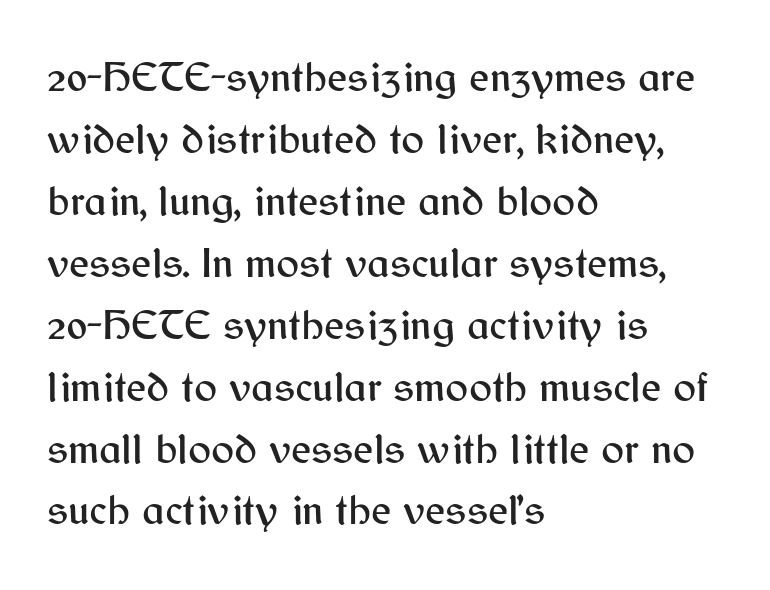
The image shows 43 px sans-serif type, upright; set left-aligned, normal line spacing (1.44x), normal letter spacing, not underlined; medium stroke contrast and a medium x-height.
